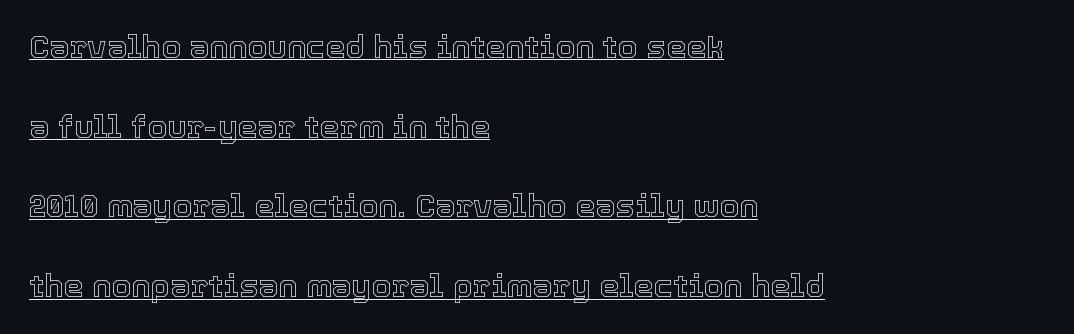
The image shows 32 px text type, upright; set left-aligned, loose line spacing (2.49x), normal letter spacing, underlined; a medium x-height.
